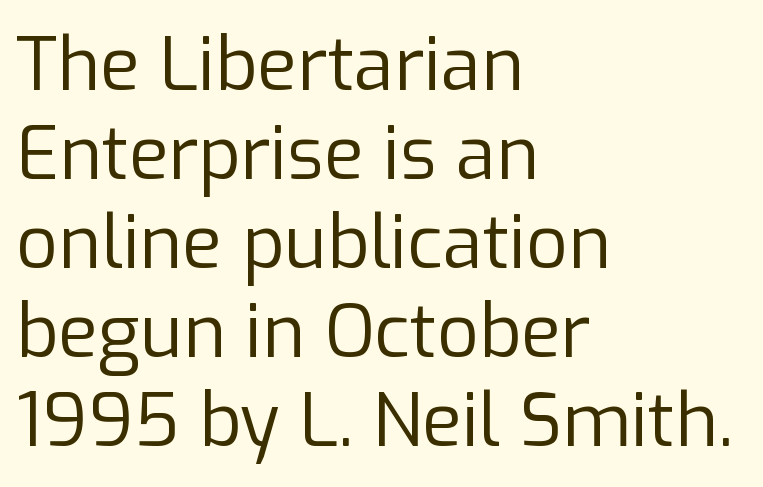
The image shows 73 px regular-weight sans-serif type, upright; set left-aligned, line spacing 1.22x, normal letter spacing, not underlined; low stroke contrast and a medium x-height.
